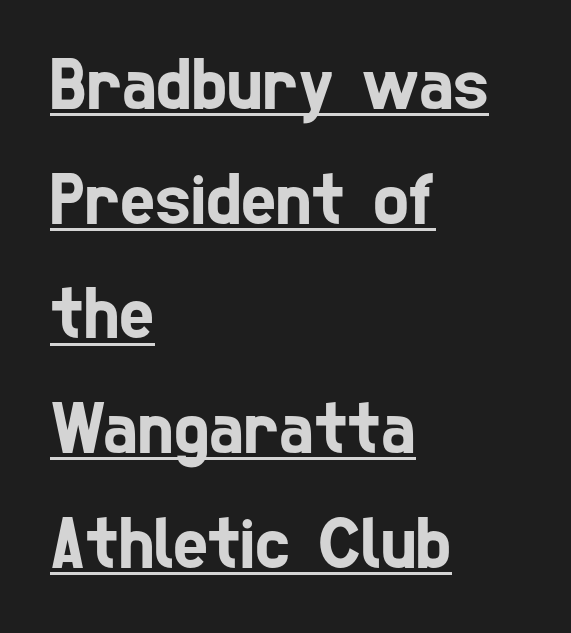
Q: Is the typeface a serif or a sans-serif typeface? A: Sans-serif.
Q: Is the text underlined? A: Yes.
Q: How is the paragraph aligned? A: Left-aligned.
Q: Is the spacing between letters normal or unusually wide? A: Normal.
Q: Is the spacing between lines tight, normal or loose? A: Normal.
Q: Width (condensed, normal, or wide)? A: Condensed.
Q: Stroke contrast? A: Low.
Q: x-height? A: Medium.
Q: Monospaced? A: No.
